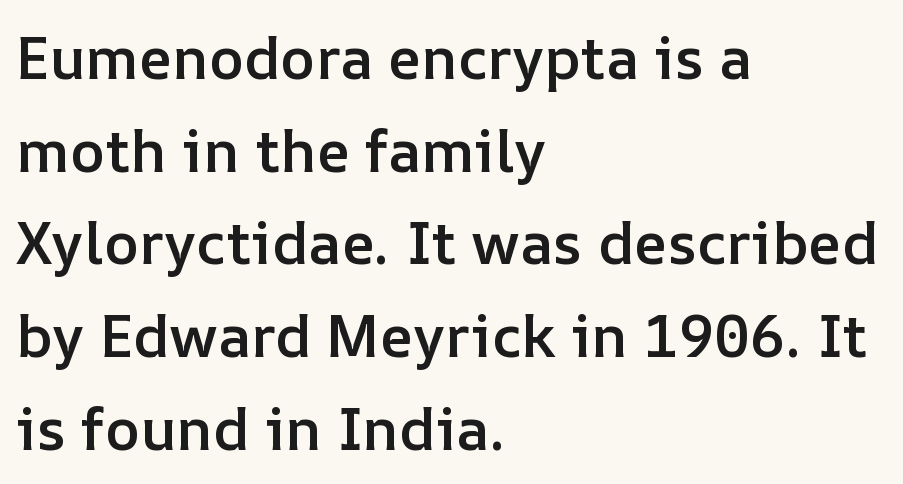
{"italic": "no", "bold": "semi", "weight": "semibold", "width": "normal", "stroke_contrast": "low", "x_height": "medium", "monospaced": "no", "underline": "no", "align": "left", "line_spacing": "normal", "line_spacing_ratio": 1.57, "letter_spacing": "normal", "letter_spacing_em": 0.0, "glyph_px": 59}
